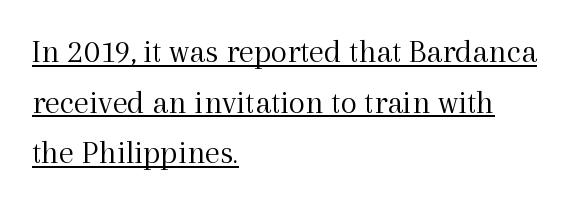
Q: Is the text bold? A: No.
Q: Is the text italic (slanted)? A: No, it is upright.
Q: Is the typeface a serif or a sans-serif typeface? A: Serif.
Q: Is the text underlined? A: Yes.
Q: How is the paragraph aligned? A: Left-aligned.
Q: Is the spacing between letters normal or unusually wide? A: Normal.
Q: Is the spacing between lines tight, normal or loose? A: Normal.
Q: Width (condensed, normal, or wide)? A: Normal.
Q: x-height? A: Medium.
Q: Monospaced? A: No.
